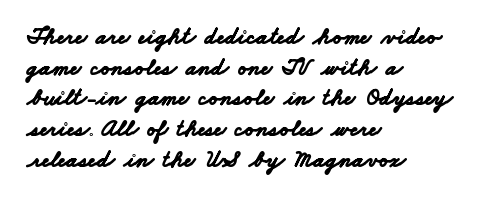
Line starts are locked; line ends wander. Underlining? Definitely not there. Is there much room between lines? A standard amount, neither cramped nor airy. You'd pick this weight for a headline — it's a proper bold.
